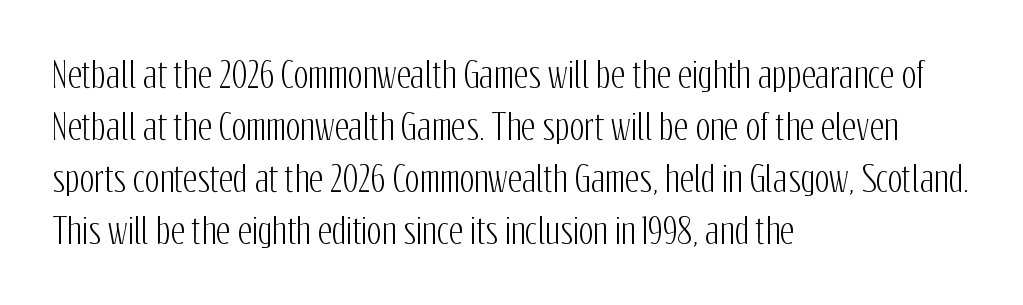
The image shows 35 px condensed sans-serif type, upright; set left-aligned, normal line spacing (1.49x), normal letter spacing, not underlined; low stroke contrast and a medium x-height.
